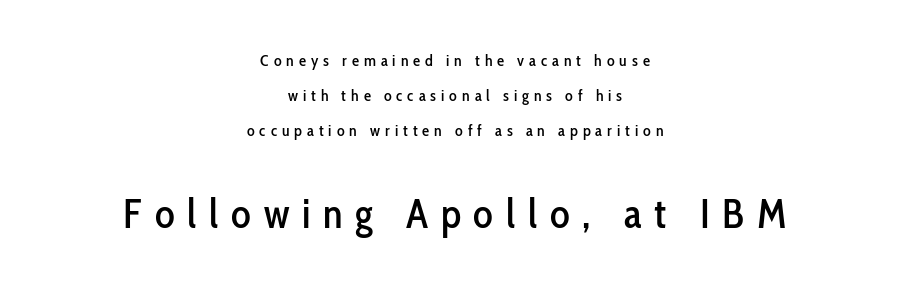
The passage is arranged like a title page — every line centered. Widely set lines give the paragraph a tall, airy silhouette. You could only call the tracking loose — the letters float apart. Observe the absence of serifs on each vertical stroke in this sample. Ordinary non-slanted type is in use.
